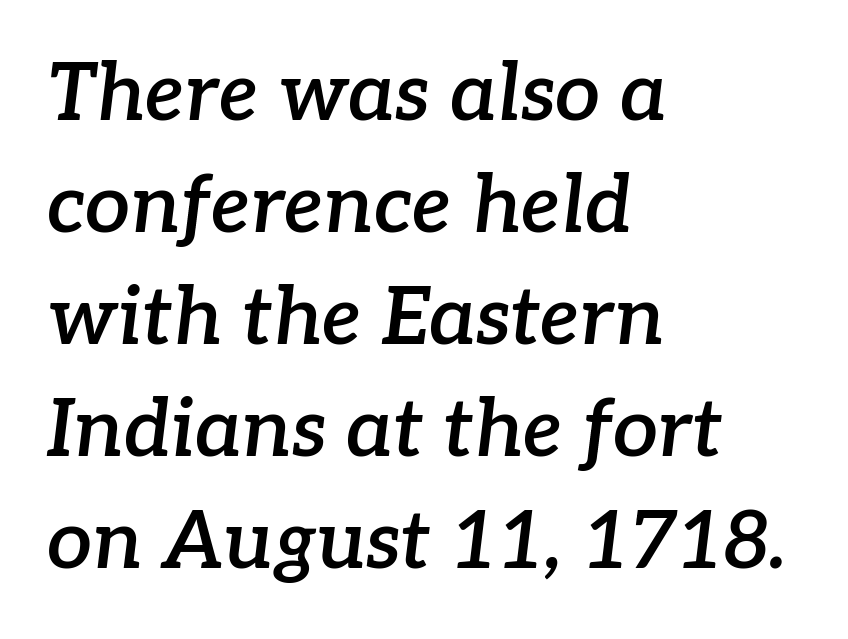
Q: Is the text bold? A: Semi-bold.
Q: Is the text italic (slanted)? A: Yes, it leans right by about 7 degrees.
Q: Is the typeface a serif or a sans-serif typeface? A: Serif.
Q: Is the text underlined? A: No.
Q: How is the paragraph aligned? A: Left-aligned.
Q: Is the spacing between letters normal or unusually wide? A: Normal.
Q: Is the spacing between lines tight, normal or loose? A: Normal.
Q: Width (condensed, normal, or wide)? A: Normal.
Q: Stroke contrast? A: Low.
Q: x-height? A: Medium.
Q: Monospaced? A: No.
